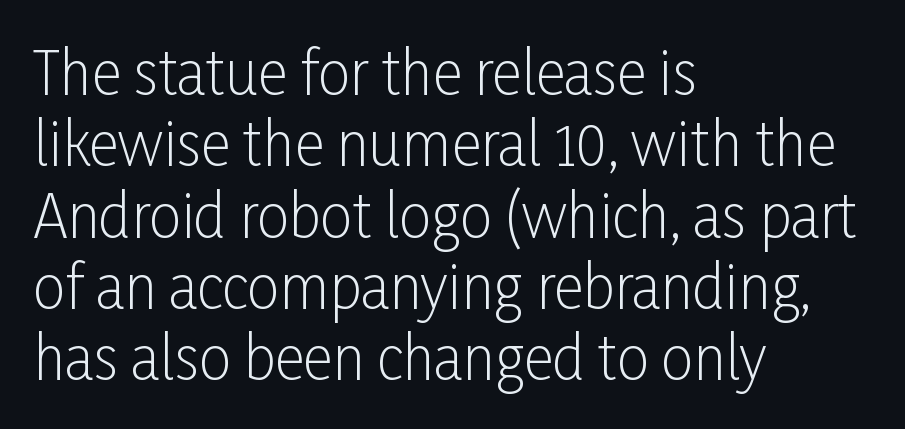
Q: Is the text bold? A: No.
Q: Is the text italic (slanted)? A: No, it is upright.
Q: Is the typeface a serif or a sans-serif typeface? A: Sans-serif.
Q: Is the text underlined? A: No.
Q: How is the paragraph aligned? A: Left-aligned.
Q: Is the spacing between letters normal or unusually wide? A: Normal.
Q: Width (condensed, normal, or wide)? A: Condensed.
Q: Stroke contrast? A: Low.
Q: x-height? A: Medium.
Q: Monospaced? A: No.
